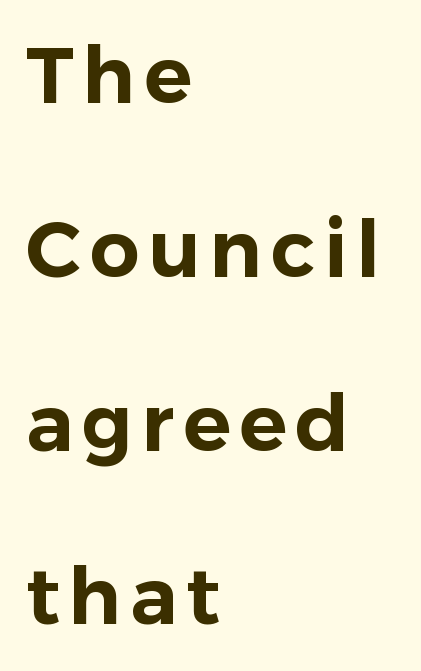
No feet cap the strokes, marking this as sans-serif type. Vertical strokes here are truly vertical. Where is the straight margin? On the left. This block would shrink considerably if given ordinary leading; it's expanded now. Each letter keeps its own natural width here, so spacing adapts to shape. The zone under the glyphs is completely vacant.
